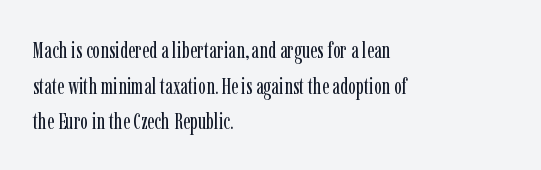
Baseline-to-baseline distance is the conventional proportion of letter height. The passage is arranged the way most books set body copy — flush left. The glyphs are unaccompanied by any horizontal stroke below them. The gaps between neighbouring characters are ordinary and unremarkable.
